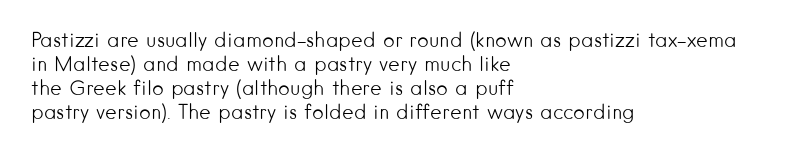
{"italic": "no", "bold": "no", "underline": "no", "align": "left", "line_spacing_ratio": 1.2, "letter_spacing": "normal", "letter_spacing_em": 0.0, "glyph_px": 20}
